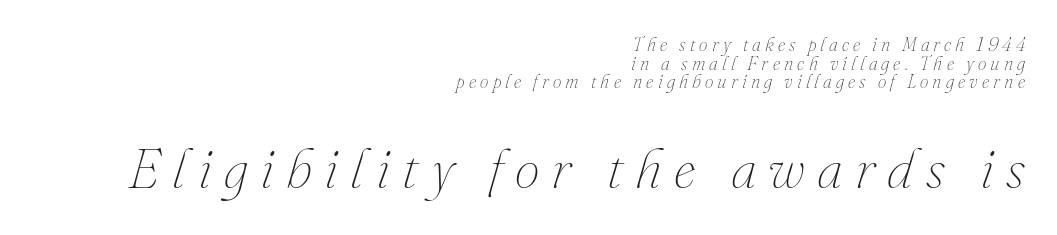
Q: Is the text bold? A: No.
Q: Is the text italic (slanted)? A: Yes, it leans right by about 16 degrees.
Q: Is the text underlined? A: No.
Q: How is the paragraph aligned? A: Right-aligned.
Q: Is the spacing between letters normal or unusually wide? A: Unusually wide.
Q: Is the spacing between lines tight, normal or loose? A: Tight.
Q: Which block of text is set in a larger size, the first (top) or the second (bottom)? A: The second (bottom) one.
Q: Width (condensed, normal, or wide)? A: Normal.
Q: Stroke contrast? A: Medium.
Q: x-height? A: Small.
Q: Monospaced? A: No.
